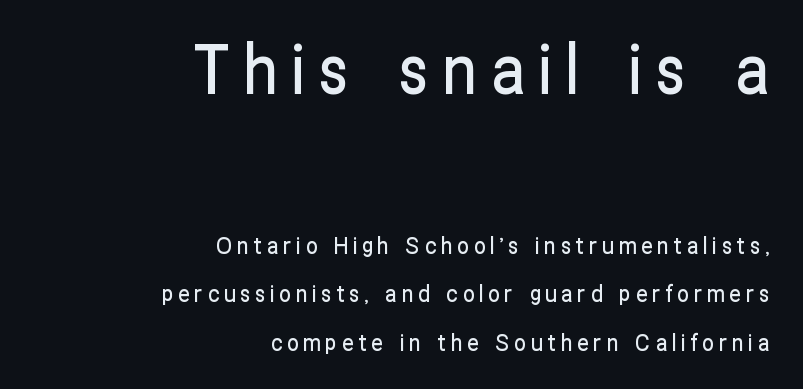
{"serif": "no", "italic": "no", "width": "condensed", "stroke_contrast": "low", "x_height": "medium", "monospaced": "no", "underline": "no", "align": "right", "line_spacing": "loose", "line_spacing_ratio": 2.12, "letter_spacing": "wide", "letter_spacing_em": 0.21, "larger_block": "first", "size_ratio": 2.96, "glyph_px": 68}
